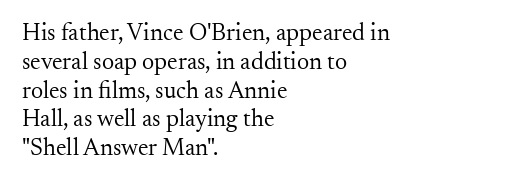
The image shows 24 px text type, upright; set left-aligned, line spacing 1.2x, normal letter spacing, not underlined.
